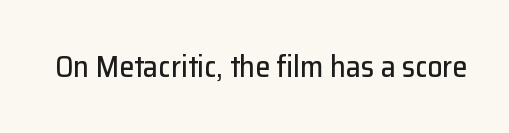
Q: Is the text italic (slanted)? A: No, it is upright.
Q: Is the typeface a serif or a sans-serif typeface? A: Sans-serif.
Q: Is the text underlined? A: No.
Q: Is the spacing between letters normal or unusually wide? A: Normal.
Q: Width (condensed, normal, or wide)? A: Normal.
Q: Stroke contrast? A: Low.
Q: x-height? A: Medium.
Q: Monospaced? A: No.
